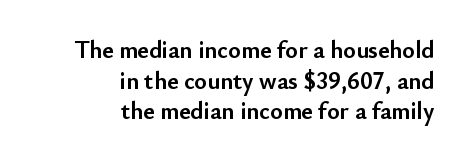
Bold? Absolutely — the strokes are thick and heavy. The rendering uses a moderate line-height, typical for paragraphs. Quick note: underline off. Is the block centered? No — it sits flush against the right margin. This sample uses an upright cut, with every glyph sitting square on the baseline.
